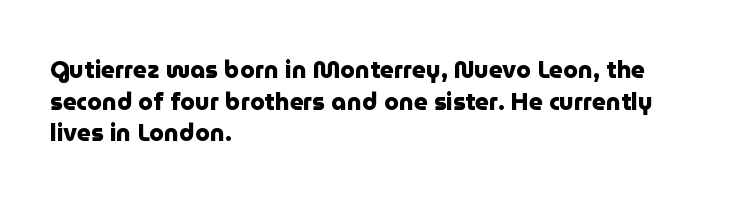
Honestly, the letter spacing is just normal — you wouldn't notice it. One glance says typical: line gaps are just what's usual. These lines stack with their left ends in a neat column. The type sits square on the baseline with zero lean. Descender tails drop into unmarked territory. How heavy is the stroke? Heavy — this is a bold.
